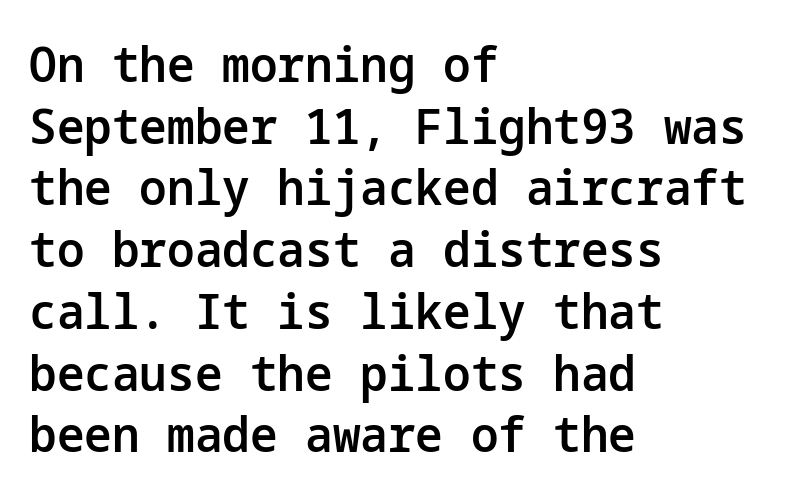
Q: Is the text bold? A: Semi-bold.
Q: Is the text italic (slanted)? A: No, it is upright.
Q: Is the typeface a serif or a sans-serif typeface? A: Sans-serif.
Q: Is the text underlined? A: No.
Q: How is the paragraph aligned? A: Left-aligned.
Q: Is the spacing between letters normal or unusually wide? A: Normal.
Q: Is the spacing between lines tight, normal or loose? A: Normal.
Q: Width (condensed, normal, or wide)? A: Normal.
Q: Stroke contrast? A: Low.
Q: x-height? A: Medium.
